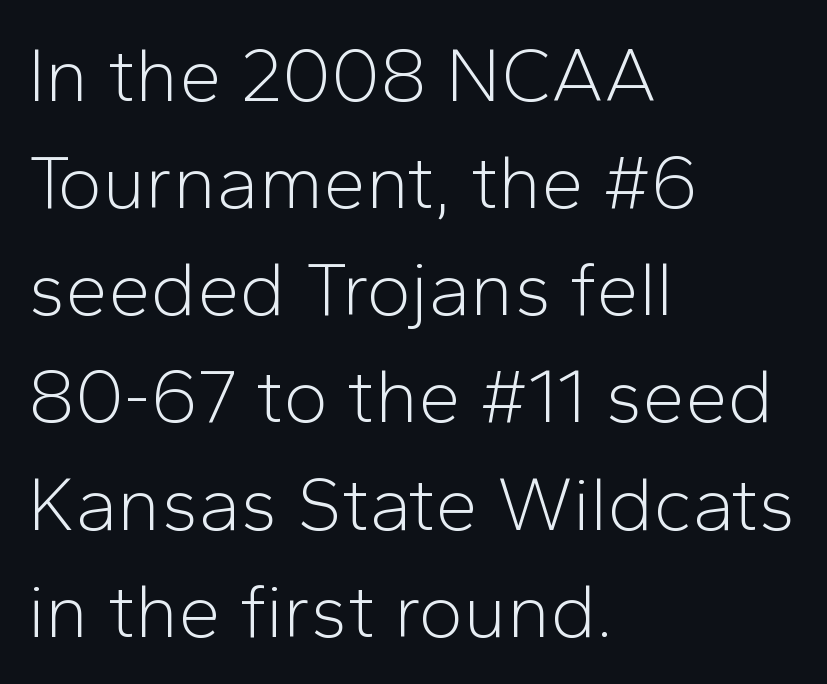
Q: Is the text bold? A: No.
Q: Is the text italic (slanted)? A: No, it is upright.
Q: Is the typeface a serif or a sans-serif typeface? A: Sans-serif.
Q: Is the text underlined? A: No.
Q: How is the paragraph aligned? A: Left-aligned.
Q: Is the spacing between letters normal or unusually wide? A: Normal.
Q: Is the spacing between lines tight, normal or loose? A: Normal.
Q: Width (condensed, normal, or wide)? A: Normal.
Q: Stroke contrast? A: Low.
Q: x-height? A: Medium.
Q: Monospaced? A: No.
